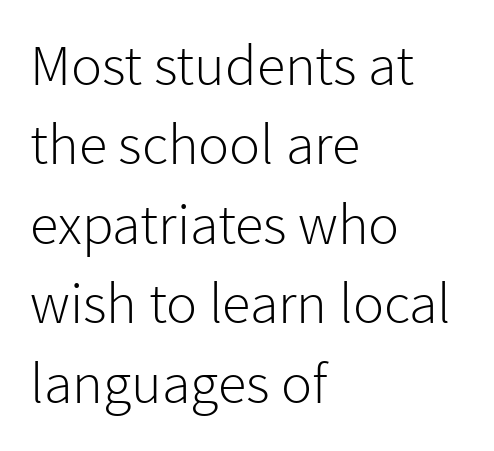
The image shows 58 px light sans-serif type, upright; set left-aligned, normal line spacing (1.37x), normal letter spacing, not underlined; low stroke contrast and a medium x-height.
